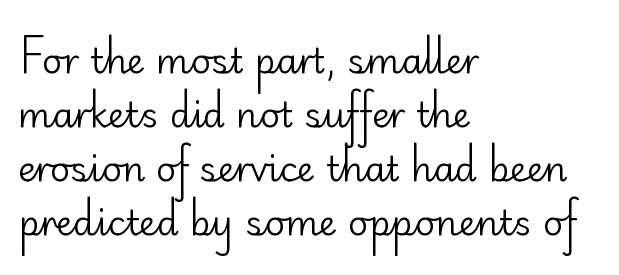
A student would call this left alignment; a typographer would say flush left, rag right. Unlike a traditional serif, this face leaves its strokes unadorned. The letters look calm and open, with moderate or lighter stems. How are the letters spaced? Ordinarily, with no added tracking. Notice how descenders clear the ascenders below comfortably — that's standard leading.
